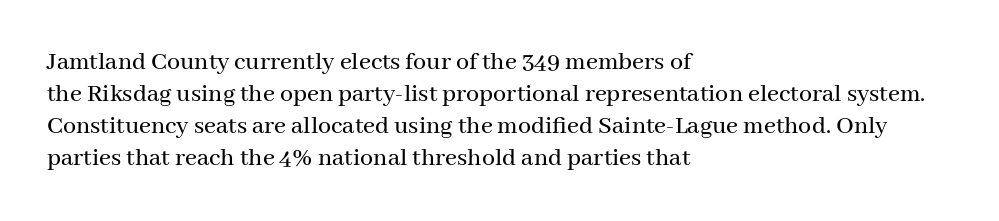
The image shows 26 px text type, upright; set left-aligned, line spacing 1.23x, normal letter spacing, not underlined.
